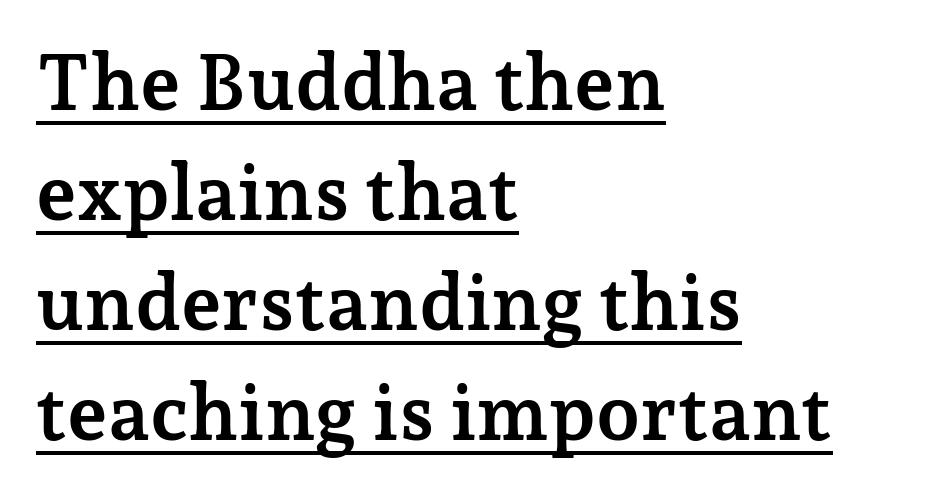
Q: Is the text bold? A: Yes.
Q: Is the text italic (slanted)? A: No, it is upright.
Q: Is the typeface a serif or a sans-serif typeface? A: Serif.
Q: Is the text underlined? A: Yes.
Q: How is the paragraph aligned? A: Left-aligned.
Q: Is the spacing between letters normal or unusually wide? A: Normal.
Q: Is the spacing between lines tight, normal or loose? A: Normal.
Q: Width (condensed, normal, or wide)? A: Normal.
Q: Stroke contrast? A: Low.
Q: x-height? A: Medium.
Q: Monospaced? A: No.
